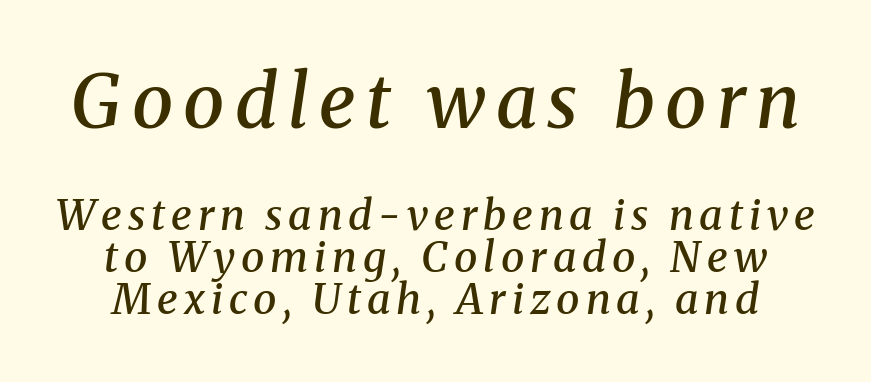
Q: Is the text bold? A: Semi-bold.
Q: Is the text italic (slanted)? A: Yes, it leans right by about 8 degrees.
Q: Is the typeface a serif or a sans-serif typeface? A: Serif.
Q: Is the text underlined? A: No.
Q: Is the spacing between lines tight, normal or loose? A: Tight.
Q: Which block of text is set in a larger size, the first (top) or the second (bottom)? A: The first (top) one.
Q: Width (condensed, normal, or wide)? A: Normal.
Q: Stroke contrast? A: Medium.
Q: x-height? A: Medium.
Q: Monospaced? A: No.
